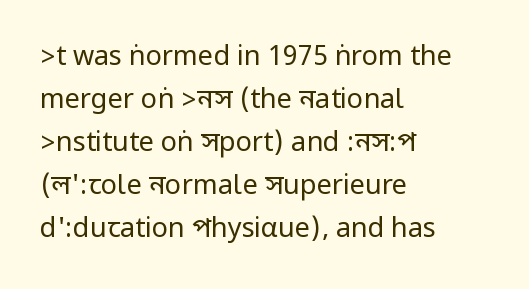
Line beginnings align vertically; line endings do not. Quick note: not italic, upright. No chunkiness to these letters — they're not bold. Default kerning and tracking; the words read as compact shapes.
